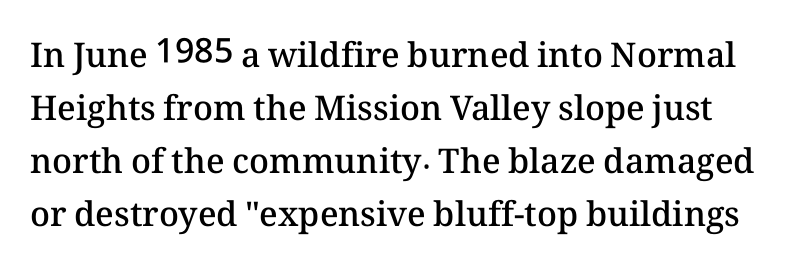
The image shows 34 px semibold type, upright; set normal line spacing (1.56x), normal letter spacing, not underlined; medium stroke contrast and a medium x-height.
